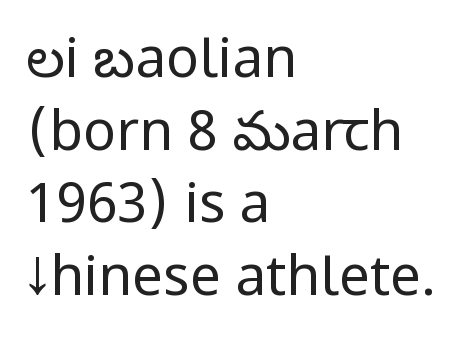
Q: Is the text bold? A: No.
Q: Is the text italic (slanted)? A: No, it is upright.
Q: Is the typeface a serif or a sans-serif typeface? A: Sans-serif.
Q: Is the text underlined? A: No.
Q: How is the paragraph aligned? A: Left-aligned.
Q: Is the spacing between letters normal or unusually wide? A: Normal.
Q: Is the spacing between lines tight, normal or loose? A: Normal.
Q: Width (condensed, normal, or wide)? A: Condensed.
Q: Stroke contrast? A: Low.
Q: x-height? A: Large.
Q: Monospaced? A: No.
